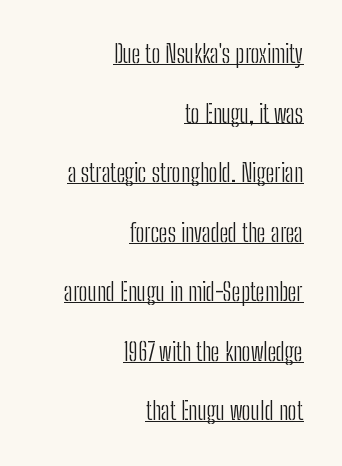
Q: Is the text bold? A: No.
Q: Is the text italic (slanted)? A: No, it is upright.
Q: Is the text underlined? A: Yes.
Q: How is the paragraph aligned? A: Right-aligned.
Q: Is the spacing between letters normal or unusually wide? A: Normal.
Q: Is the spacing between lines tight, normal or loose? A: Loose.
